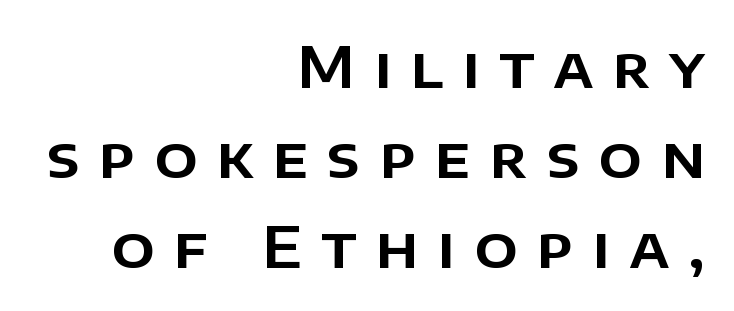
The image shows 57 px sans-serif type, upright; set right-aligned, normal line spacing (1.58x), unusually wide letter spacing (+0.33 em), not underlined; low stroke contrast and a large x-height.
